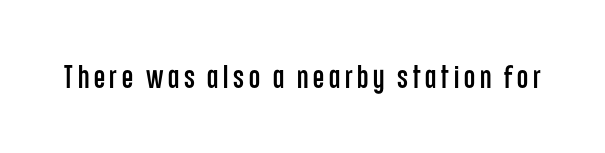
Each letter keeps its own natural width here, so spacing adapts to shape. Vertical strokes here are truly vertical. Descenders hang freely into open space. Each letter's strokes conclude bluntly, with no projecting serifs.
